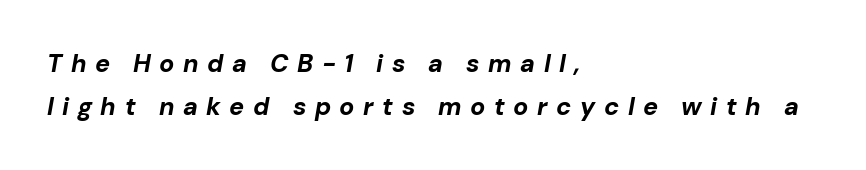
The image shows 25 px bold type, italic (leaning right); set left-aligned, line spacing 1.72x, unusually wide letter spacing (+0.34 em), not underlined.
